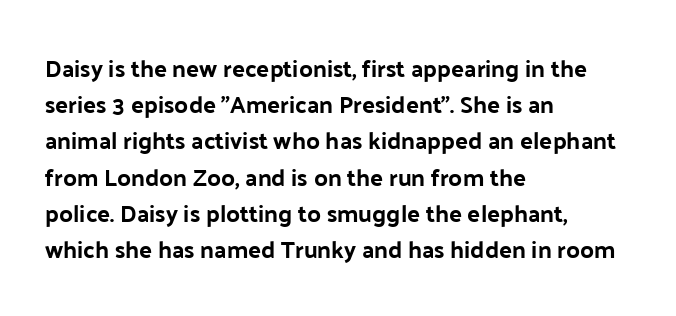
The image shows 24 px text type, upright; set left-aligned, normal line spacing (1.51x), normal letter spacing, not underlined.
